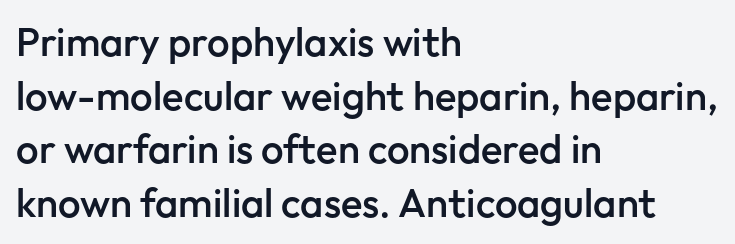
{"serif": "no", "italic": "no", "bold": "semi", "weight": "semibold", "width": "normal", "stroke_contrast": "low", "x_height": "medium", "monospaced": "no", "underline": "no", "align": "left", "line_spacing": "normal", "line_spacing_ratio": 1.34, "letter_spacing": "normal", "letter_spacing_em": 0.0, "glyph_px": 40}
